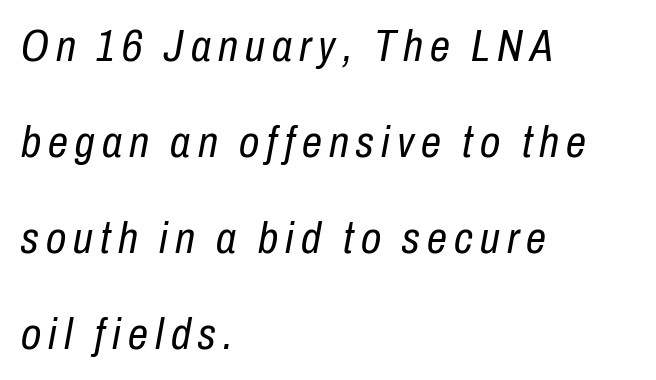
Q: Is the text bold? A: No.
Q: Is the text italic (slanted)? A: Yes, it leans right by about 10 degrees.
Q: Is the text underlined? A: No.
Q: How is the paragraph aligned? A: Left-aligned.
Q: Is the spacing between lines tight, normal or loose? A: Loose.
Q: Width (condensed, normal, or wide)? A: Condensed.
Q: Stroke contrast? A: Low.
Q: x-height? A: Medium.
Q: Monospaced? A: No.
